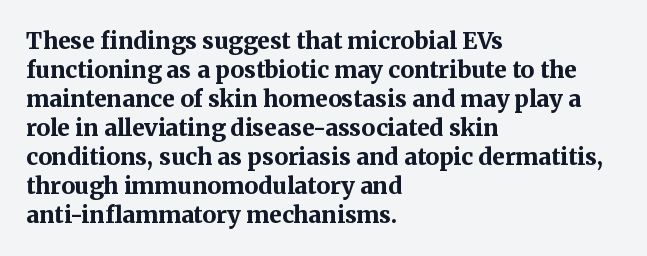
The typography opts for an upright posture over an oblique one. What weight is shown? A full bold with thick strokes. How would I describe the line gaps? Plain and ordinary. Each line starts at the same left margin while the right side varies.
